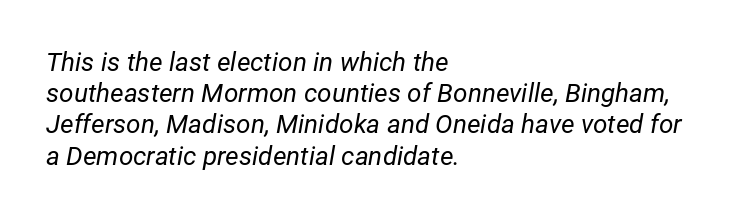
The string is rendered with underlining switched off. Weight: regular or lighter. Casual observation: everything's shoved over to the left. This sample uses plain, unmodified letter spacing.
